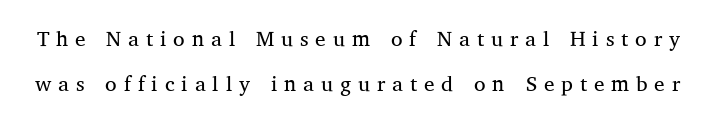
The image shows 21 px text type, upright; set loose line spacing (2.12x), unusually wide letter spacing (+0.33 em), not underlined.
